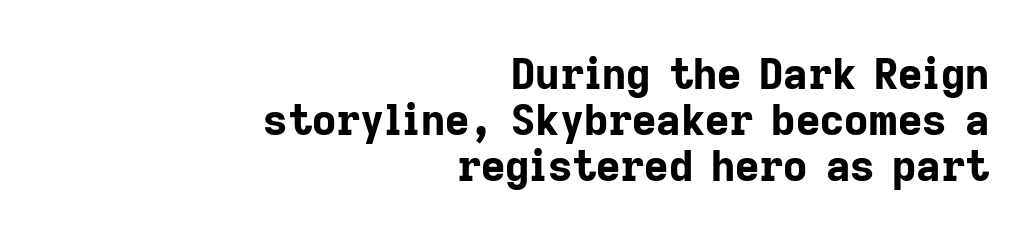
{"serif": "no", "italic": "no", "bold": "yes", "weight": "bold", "width": "normal", "stroke_contrast": "low", "x_height": "medium", "monospaced": "no", "underline": "no", "align": "right", "line_spacing": "tight", "line_spacing_ratio": 1.1, "letter_spacing": "normal", "letter_spacing_em": 0.0, "glyph_px": 42}
